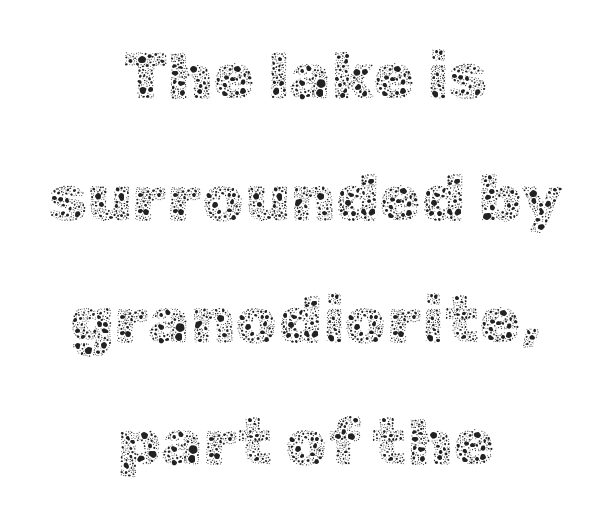
Is there any slant? The stems are plumb. Each word holds together tightly as a unit, with standard inter-letter gaps. The whitespace from short lines is split evenly between both sides. Descenders hang freely into open space. Character widths vary here, with narrow letters taking less room than wide ones. No letter is thick-stroked: the sample isn't bold.
